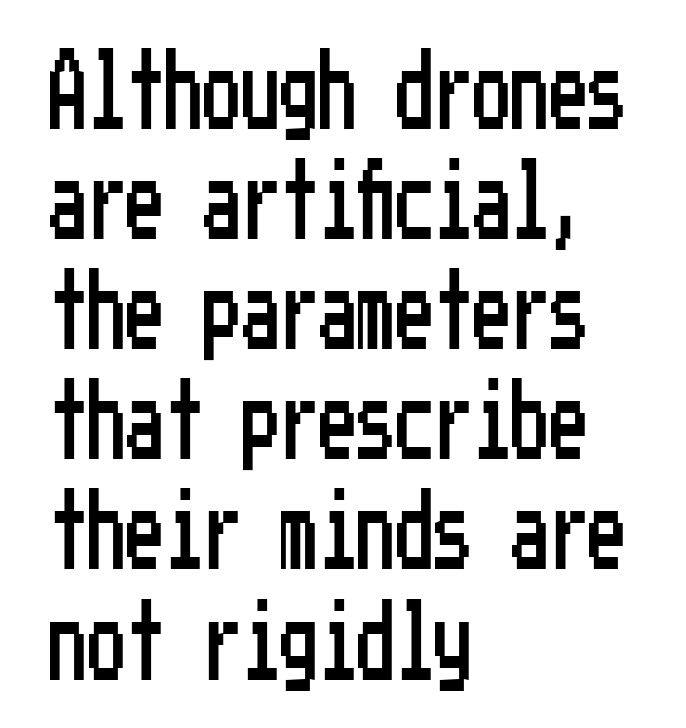
The space between consecutive lines is moderate. Note: no serifs on the glyphs. No word sits above an underline. These lines were composed using upright roman letters. These lines are set flush left with a ragged right edge. Nothing unusual about the tracking: characters are spaced as the font intends.
